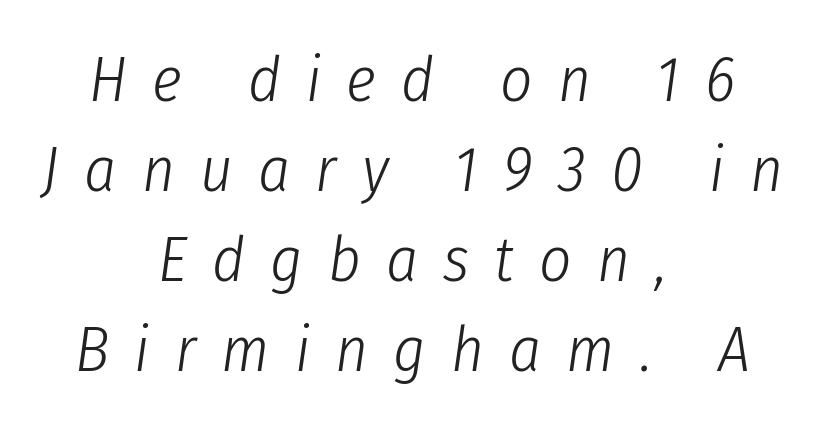
The image shows 63 px light, condensed type, italic (leaning right); set centered, normal line spacing (1.43x), unusually wide letter spacing (+0.4 em), not underlined; low stroke contrast and a medium x-height.
